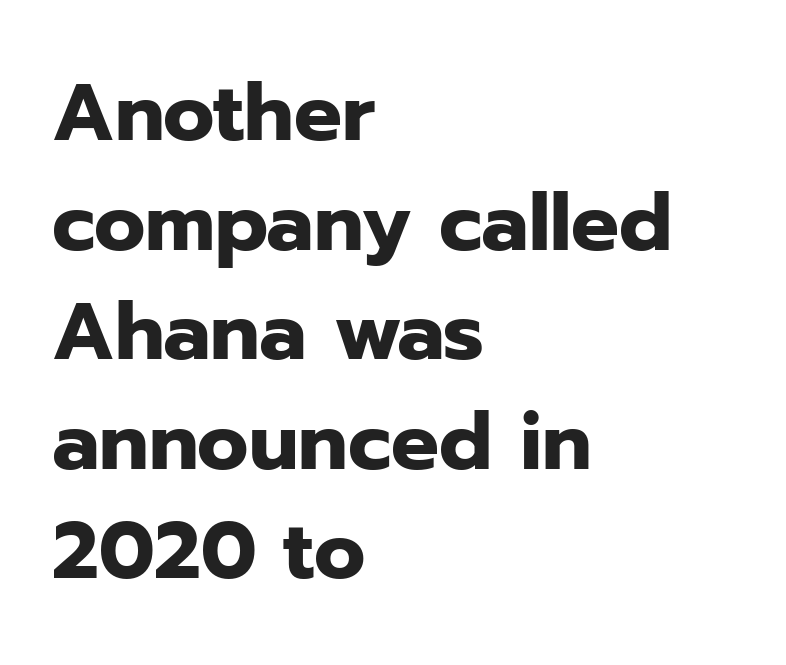
These lines are set flush left with a ragged right edge. Is the type bold? Yes — the strokes are clearly thick and heavy. Students, observe: this is what conventionally led text looks like. Does the type have serifs? No, each stem ends abruptly. Looks like regular typesetting: each glyph gets only the width it needs.
